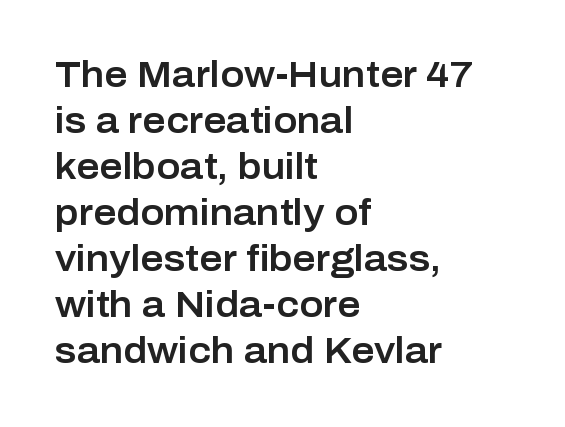
Q: Is the text italic (slanted)? A: No, it is upright.
Q: Is the typeface a serif or a sans-serif typeface? A: Sans-serif.
Q: Is the text underlined? A: No.
Q: How is the paragraph aligned? A: Left-aligned.
Q: Is the spacing between letters normal or unusually wide? A: Normal.
Q: Is the spacing between lines tight, normal or loose? A: Normal.
Q: Width (condensed, normal, or wide)? A: Normal.
Q: Stroke contrast? A: Low.
Q: x-height? A: Medium.
Q: Monospaced? A: No.
